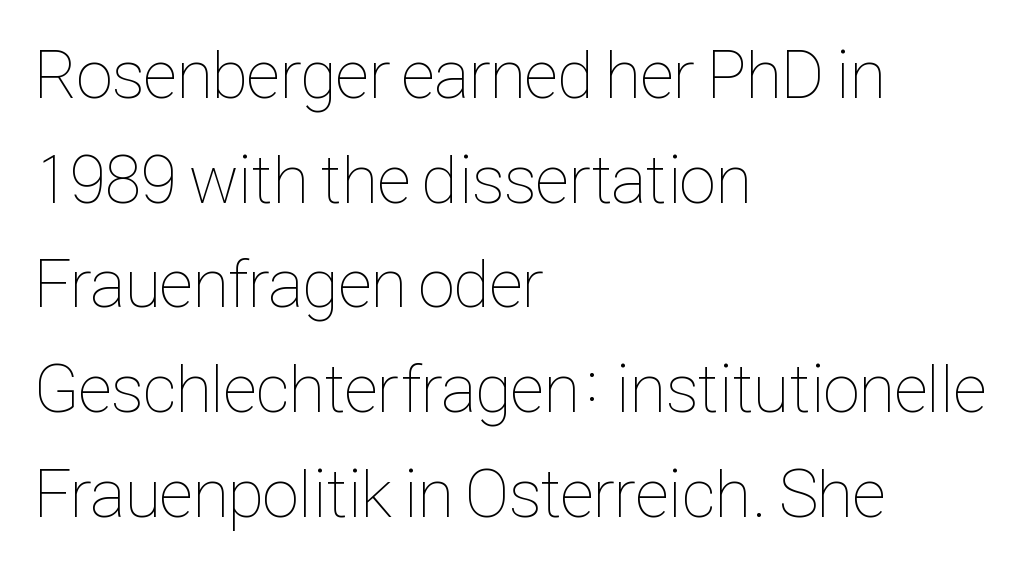
The image shows 68 px thin, condensed type, upright; set left-aligned, normal line spacing (1.54x), normal letter spacing, not underlined; low stroke contrast and a medium x-height.
